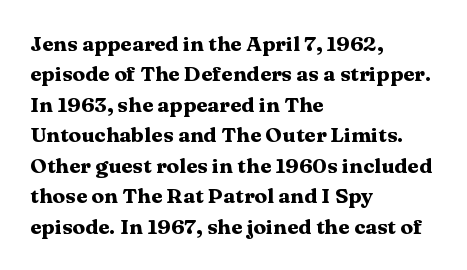
Q: Is the text bold? A: Yes.
Q: Is the text italic (slanted)? A: No, it is upright.
Q: Is the text underlined? A: No.
Q: How is the paragraph aligned? A: Left-aligned.
Q: Is the spacing between letters normal or unusually wide? A: Normal.
Q: Is the spacing between lines tight, normal or loose? A: Normal.
